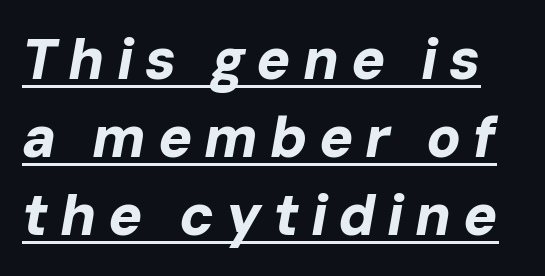
The line texture is sparse and dotted thanks to wide tracking. A full-strength bold gives these letters their thick strokes. Do the characters align in a grid? No, the font is proportional. If you measured baseline to baseline, you'd find a middling distance.
